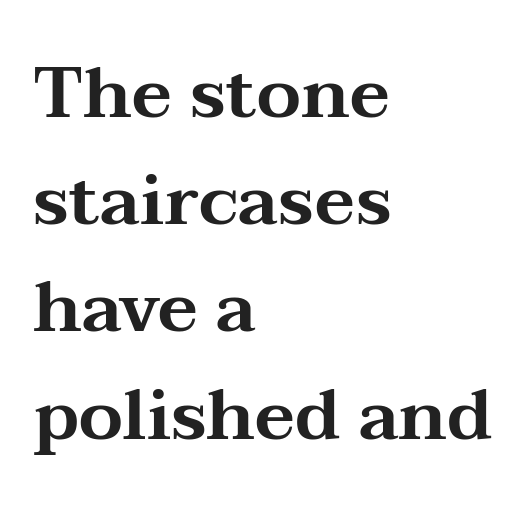
Unmarked baselines from the first word to the last. Quick note: interline space is typical. If you drew a ruler down the left edge, every line would touch it. The typeface chosen for these lines features serifs. Spacing verdict: proportional, widths tailored to each character. Nope, not italic — everything's standing straight.
